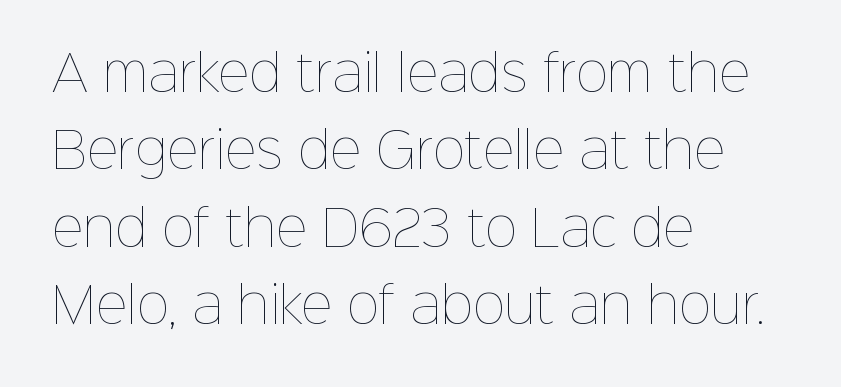
Q: Is the text bold? A: No.
Q: Is the text italic (slanted)? A: No, it is upright.
Q: Is the text underlined? A: No.
Q: How is the paragraph aligned? A: Left-aligned.
Q: Is the spacing between letters normal or unusually wide? A: Normal.
Q: Is the spacing between lines tight, normal or loose? A: Normal.
Q: Width (condensed, normal, or wide)? A: Normal.
Q: Stroke contrast? A: Low.
Q: x-height? A: Medium.
Q: Monospaced? A: No.
